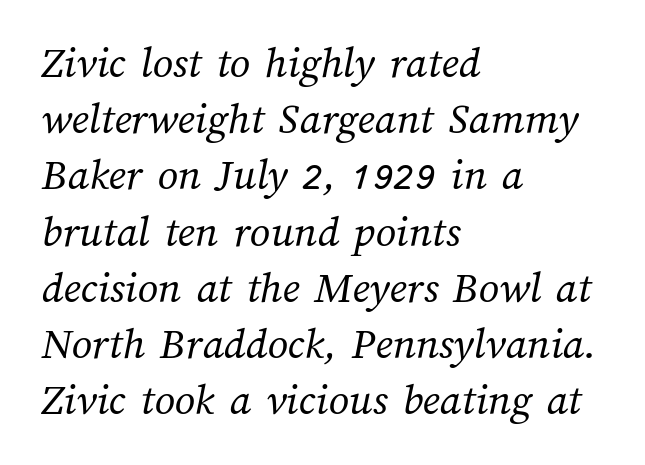
The image shows 45 px regular-weight type; set left-aligned, normal line spacing (1.25x), normal letter spacing, not underlined; medium stroke contrast and a medium x-height.
